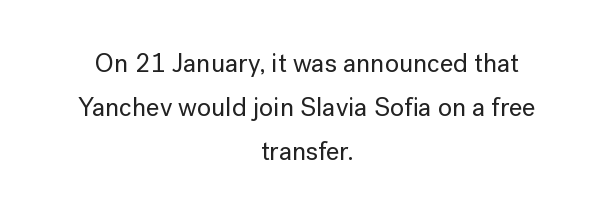
The image shows 26 px text type, upright; set centered, normal line spacing (1.7x), normal letter spacing, not underlined.
